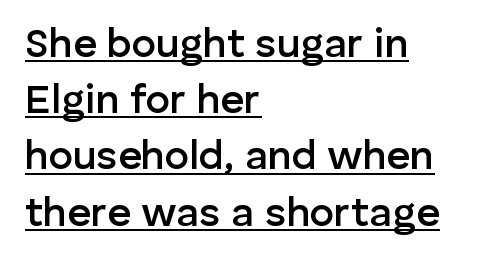
The image shows 41 px semibold sans-serif type, upright; set left-aligned, normal line spacing (1.37x), normal letter spacing, underlined; low stroke contrast and a medium x-height.
